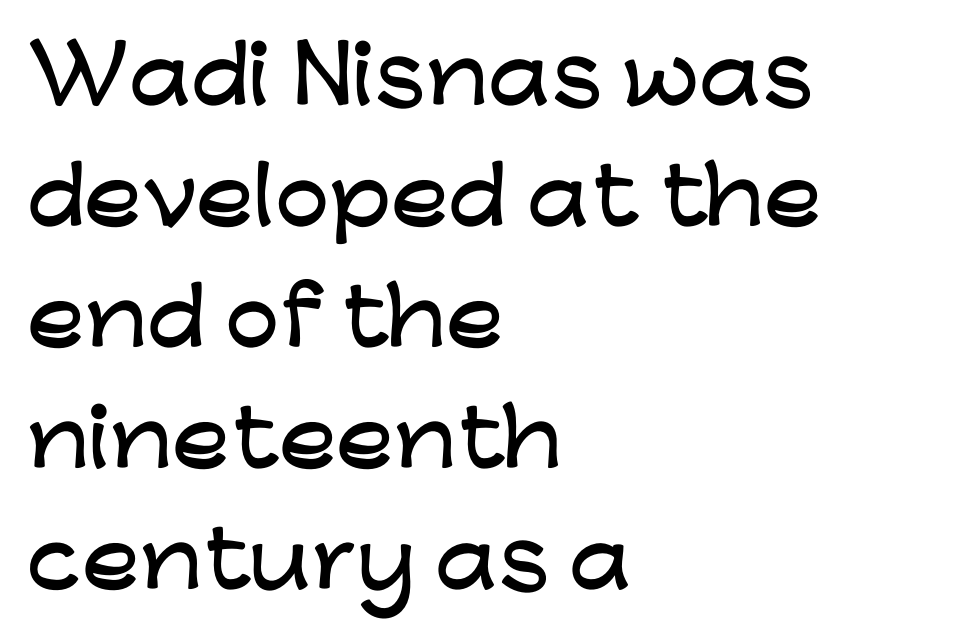
{"serif": "no", "italic": "no", "width": "wide", "stroke_contrast": "low", "x_height": "medium", "monospaced": "no", "underline": "no", "align": "left", "line_spacing": "normal", "line_spacing_ratio": 1.57, "letter_spacing": "normal", "letter_spacing_em": 0.0, "glyph_px": 77}
